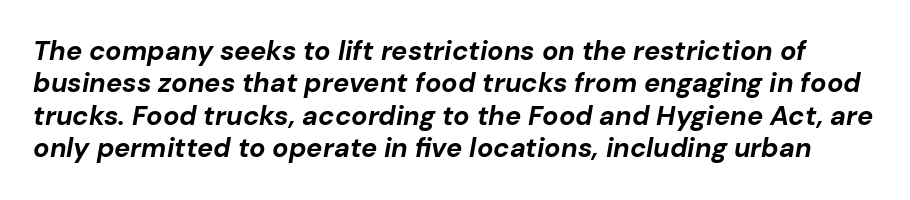
Type without underlining. As a designer I'd log this as weight 700, bold. Italic: yes, the glyphs are oblique. The letterforms sit shoulder to shoulder at normal distance.
